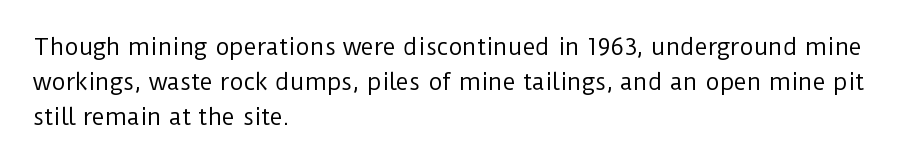
Q: Is the text bold? A: No.
Q: Is the text italic (slanted)? A: No, it is upright.
Q: Is the text underlined? A: No.
Q: How is the paragraph aligned? A: Left-aligned.
Q: Is the spacing between letters normal or unusually wide? A: Normal.
Q: Is the spacing between lines tight, normal or loose? A: Normal.
